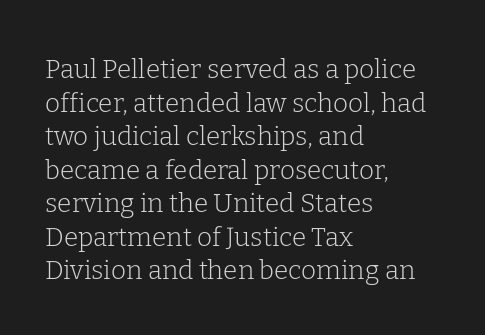
The image shows 26 px text type, upright; set left-aligned, normal line spacing (1.29x), normal letter spacing, not underlined.
